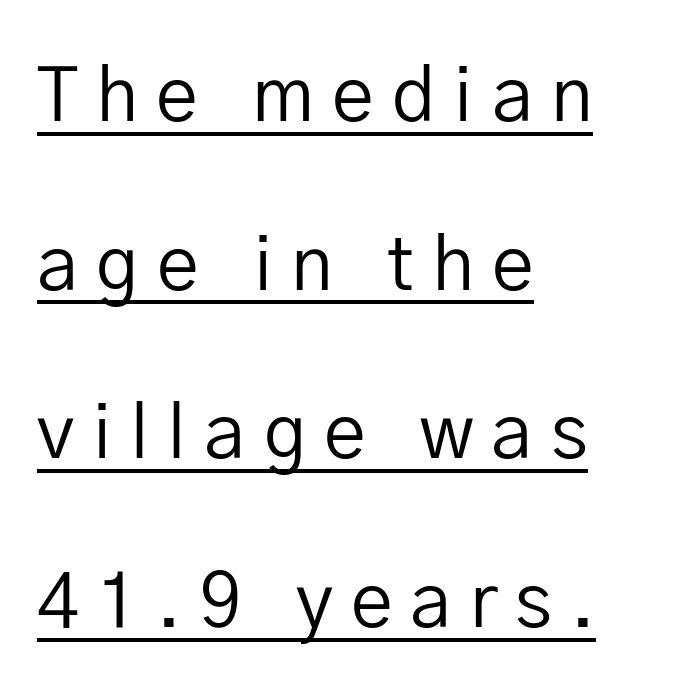
Q: Is the text bold? A: No.
Q: Is the text italic (slanted)? A: No, it is upright.
Q: Is the typeface a serif or a sans-serif typeface? A: Sans-serif.
Q: Is the text underlined? A: Yes.
Q: How is the paragraph aligned? A: Left-aligned.
Q: Is the spacing between letters normal or unusually wide? A: Unusually wide.
Q: Is the spacing between lines tight, normal or loose? A: Loose.
Q: Width (condensed, normal, or wide)? A: Normal.
Q: Stroke contrast? A: Low.
Q: x-height? A: Medium.
Q: Monospaced? A: No.
